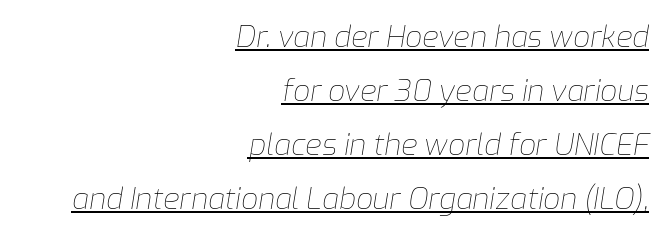
The image shows 30 px thin type, italic (leaning right); set right-aligned, line spacing 1.8x, normal letter spacing, underlined; low stroke contrast and a medium x-height.
